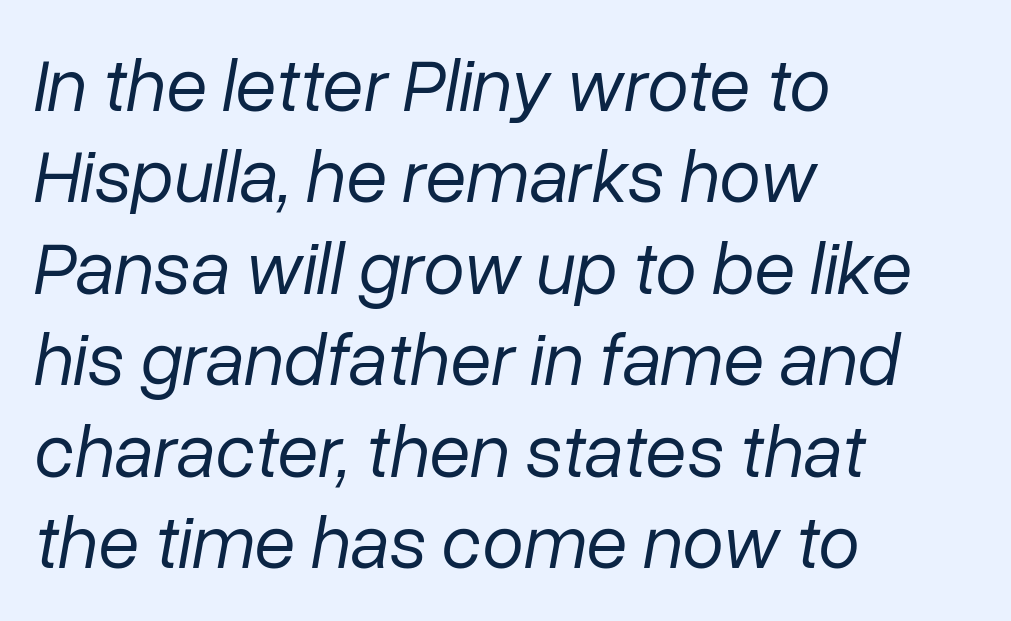
A bare baseline throughout the passage. Where is the straight margin? On the left. This sample uses plain, unmodified letter spacing. The letters are slanted; this is an italic face. Heaviness? Minimal to ordinary, like unemphasized prose. Spacing verdict: proportional, widths tailored to each character.
